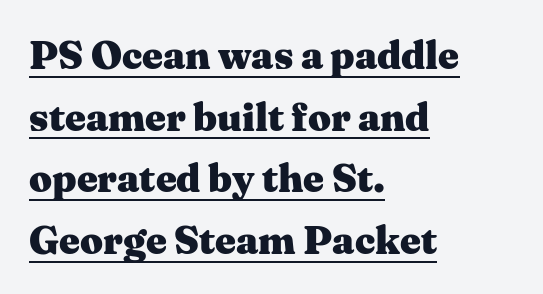
Q: Is the text bold? A: Yes.
Q: Is the text italic (slanted)? A: No, it is upright.
Q: Is the typeface a serif or a sans-serif typeface? A: Serif.
Q: Is the text underlined? A: Yes.
Q: How is the paragraph aligned? A: Left-aligned.
Q: Is the spacing between letters normal or unusually wide? A: Normal.
Q: Is the spacing between lines tight, normal or loose? A: Normal.
Q: Width (condensed, normal, or wide)? A: Wide.
Q: Stroke contrast? A: Medium.
Q: x-height? A: Medium.
Q: Monospaced? A: No.
